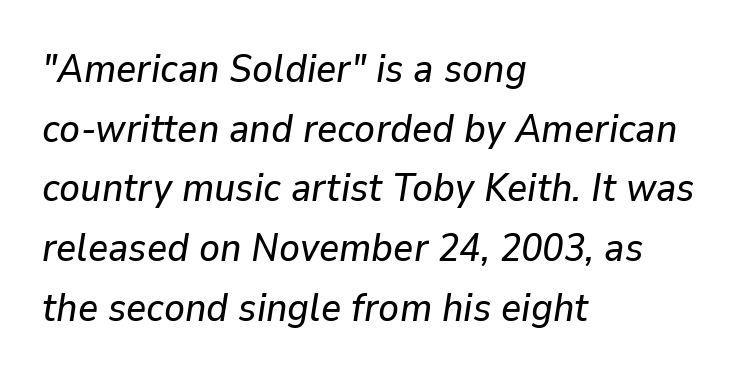
{"italic": "yes", "lean": "right", "slant_degrees": 9, "width": "normal", "stroke_contrast": "low", "x_height": "medium", "monospaced": "no", "underline": "no", "align": "left", "line_spacing": "normal", "line_spacing_ratio": 1.53, "letter_spacing": "normal", "letter_spacing_em": 0.0, "glyph_px": 39}
